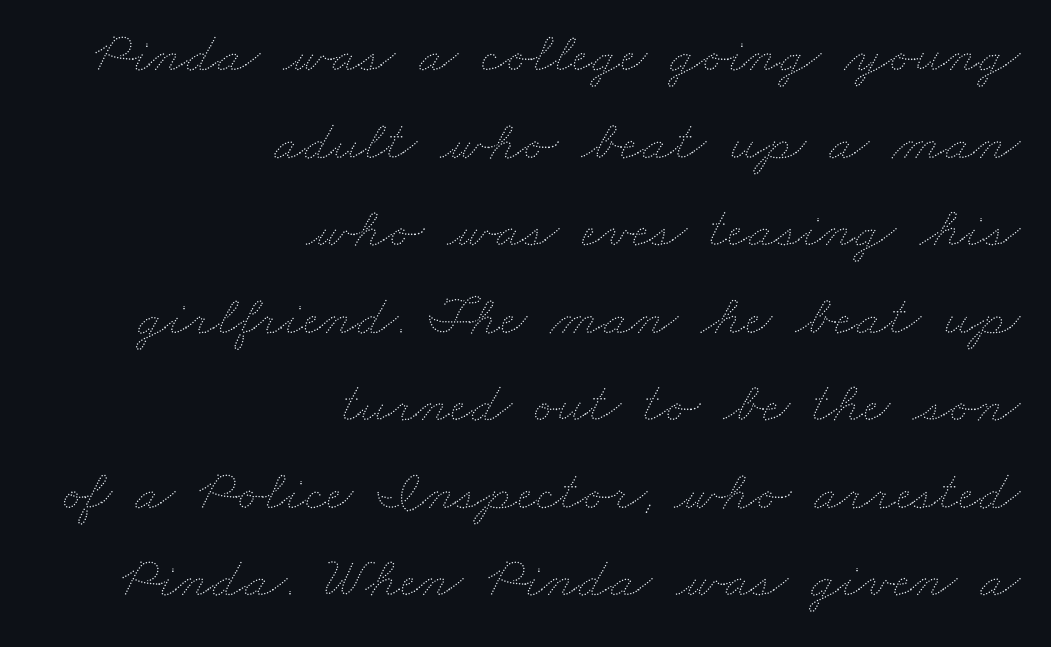
The image shows 58 px thin, wide type; set right-aligned, normal line spacing (1.51x), normal letter spacing, not underlined; medium stroke contrast and a small x-height.
